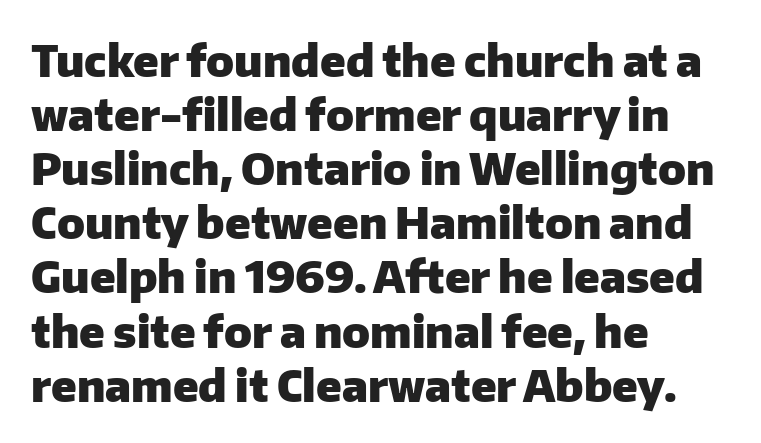
{"serif": "no", "italic": "no", "bold": "yes", "weight": "heavy", "width": "normal", "stroke_contrast": "low", "x_height": "medium", "monospaced": "no", "underline": "no", "align": "left", "line_spacing_ratio": 1.23, "letter_spacing": "normal", "letter_spacing_em": 0.0, "glyph_px": 44}
